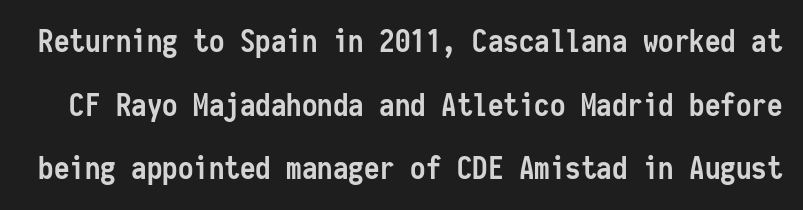
{"serif": "no", "italic": "no", "bold": "yes", "weight": "semibold", "width": "condensed", "stroke_contrast": "low", "x_height": "medium", "monospaced": "yes", "underline": "no", "line_spacing": "loose", "line_spacing_ratio": 2.05, "letter_spacing": "normal", "letter_spacing_em": 0.0, "glyph_px": 31}
